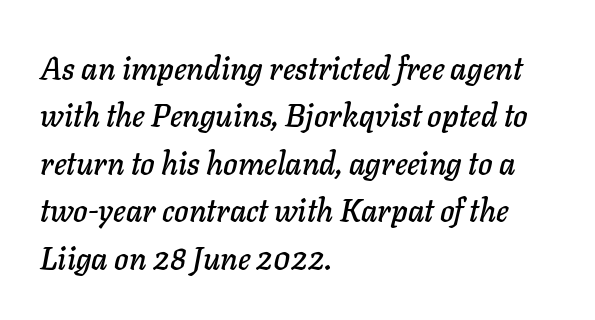
{"italic": "yes", "lean": "right", "slant_degrees": 11, "width": "normal", "stroke_contrast": "low", "x_height": "medium", "monospaced": "no", "underline": "no", "align": "left", "line_spacing": "normal", "line_spacing_ratio": 1.53, "letter_spacing": "normal", "letter_spacing_em": 0.0, "glyph_px": 31}
